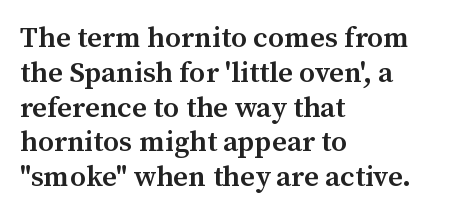
{"serif": "yes", "italic": "no", "bold": "semi", "weight": "semibold", "width": "normal", "stroke_contrast": "medium", "x_height": "medium", "monospaced": "no", "underline": "no", "align": "left", "line_spacing_ratio": 1.2, "letter_spacing": "normal", "letter_spacing_em": 0.0, "glyph_px": 29}
